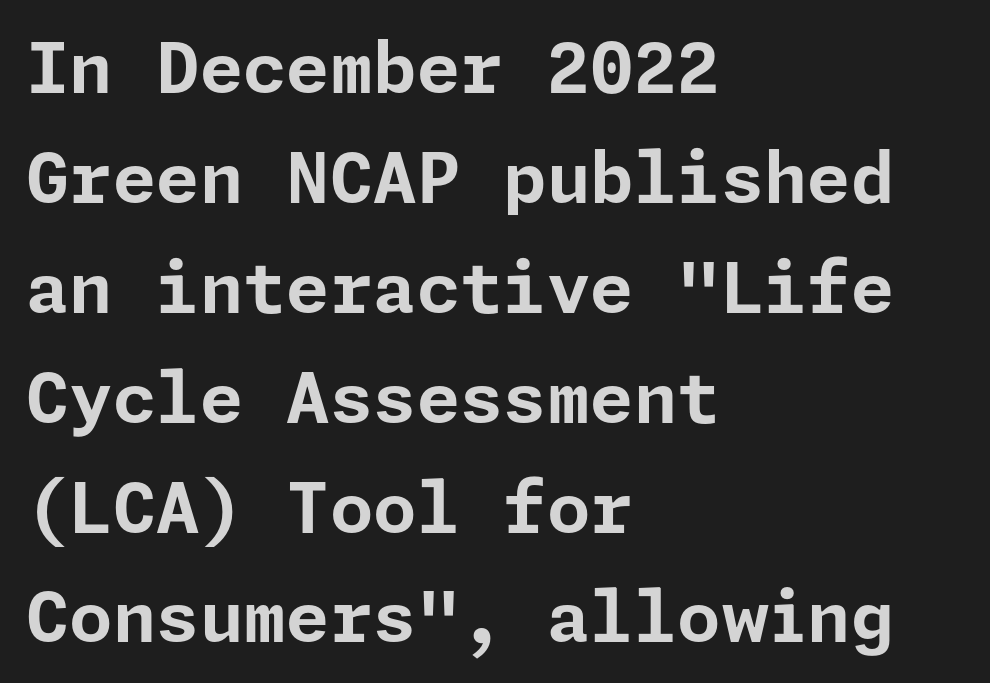
The image shows 70 px bold sans-serif type, upright; set left-aligned, normal line spacing (1.57x), normal letter spacing, not underlined; low stroke contrast and a medium x-height.
